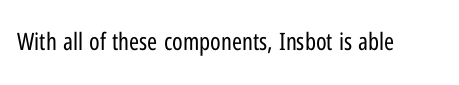
{"italic": "no", "bold": "no", "underline": "no", "letter_spacing": "normal", "letter_spacing_em": 0.0, "glyph_px": 24}
